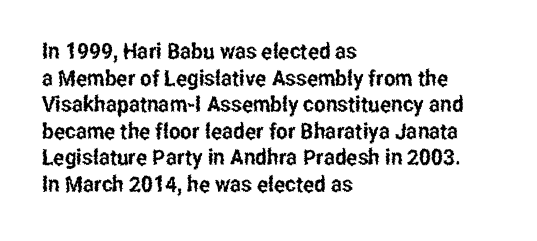
A student would call this left alignment; a typographer would say flush left, rag right. Nobody touched the tracking dial on this one. Tall strokes in this sample are plumb rather than angled. Descenders are the only things crossing below the line.
